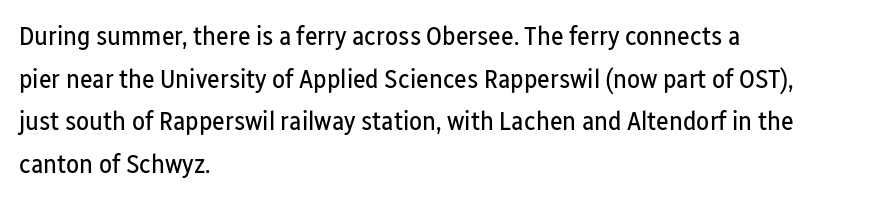
Q: Is the text bold? A: No.
Q: Is the text italic (slanted)? A: No, it is upright.
Q: Is the text underlined? A: No.
Q: How is the paragraph aligned? A: Left-aligned.
Q: Is the spacing between letters normal or unusually wide? A: Normal.
Q: Is the spacing between lines tight, normal or loose? A: Normal.
